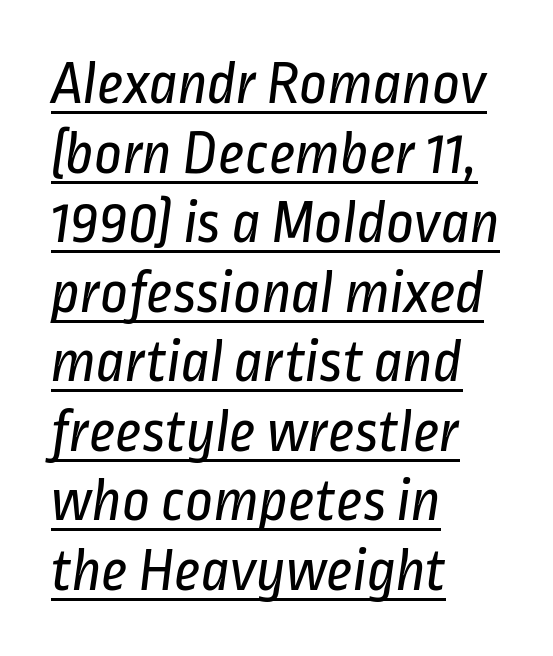
{"serif": "no", "bold": "no", "weight": "regular", "width": "condensed", "stroke_contrast": "low", "x_height": "medium", "monospaced": "no", "underline": "yes", "align": "left", "line_spacing": "tight", "line_spacing_ratio": 1.14, "letter_spacing": "normal", "letter_spacing_em": 0.0, "glyph_px": 61}
